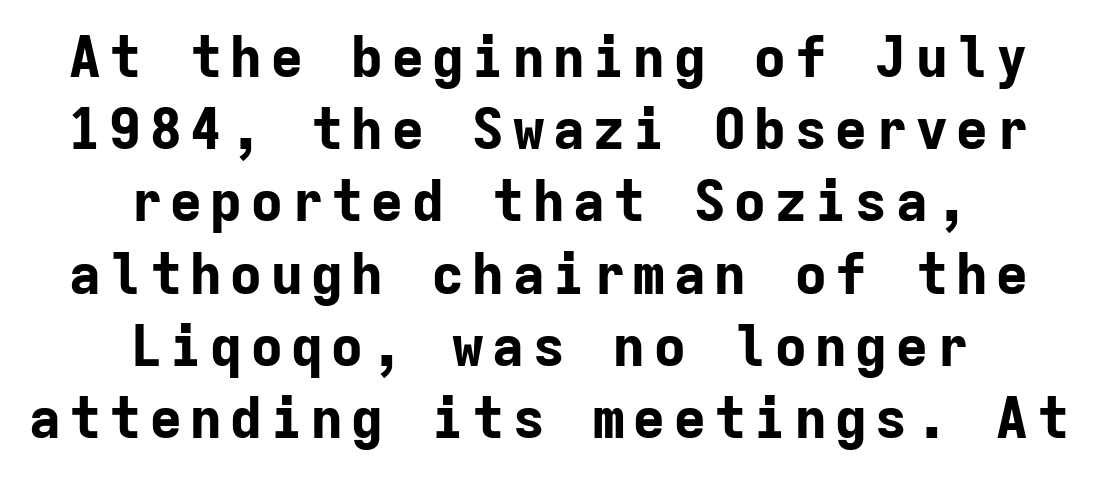
{"serif": "no", "italic": "no", "bold": "yes", "weight": "bold", "width": "normal", "stroke_contrast": "low", "x_height": "medium", "monospaced": "yes", "underline": "no", "align": "center", "line_spacing": "normal", "line_spacing_ratio": 1.29, "glyph_px": 56}
